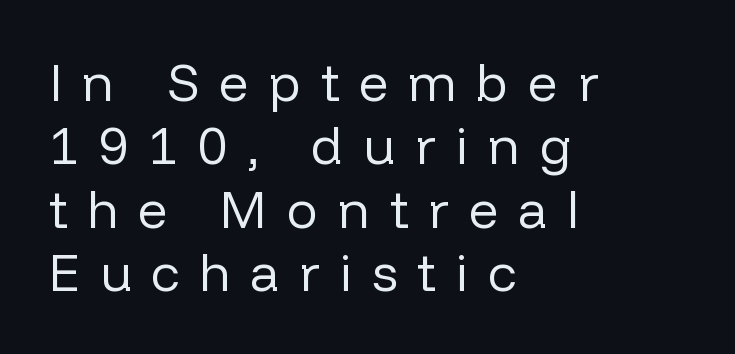
The strip under each line holds only bare page. Note: no serifs on the glyphs. Someone cranked the tracking dial way up on this one. The letters advance in unequal steps, a hallmark of proportional type.
